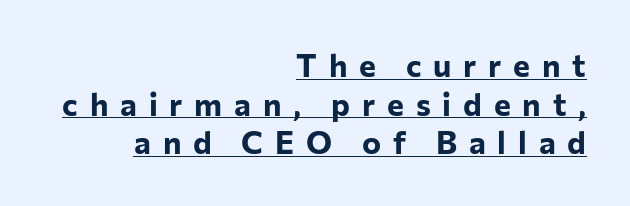
The image shows 32 px bold sans-serif type, upright; set right-aligned, line spacing 1.21x, unusually wide letter spacing (+0.37 em), underlined; low stroke contrast and a medium x-height.
